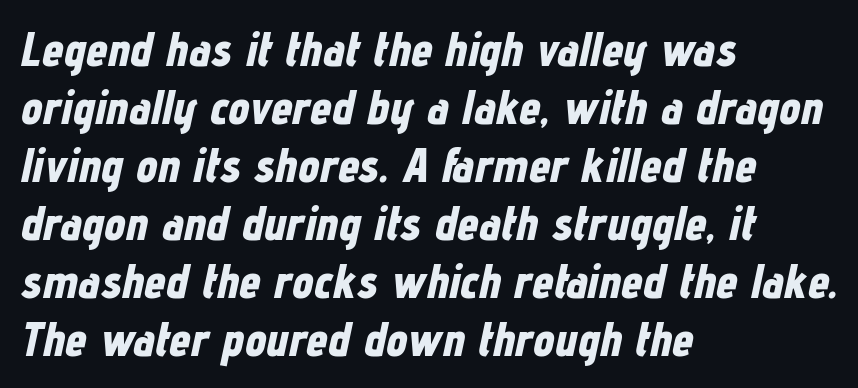
{"italic": "yes", "lean": "right", "slant_degrees": 12, "bold": "yes", "weight": "bold", "width": "condensed", "stroke_contrast": "low", "x_height": "medium", "monospaced": "no", "underline": "no", "align": "left", "line_spacing_ratio": 1.21, "letter_spacing": "normal", "letter_spacing_em": 0.0, "glyph_px": 48}
